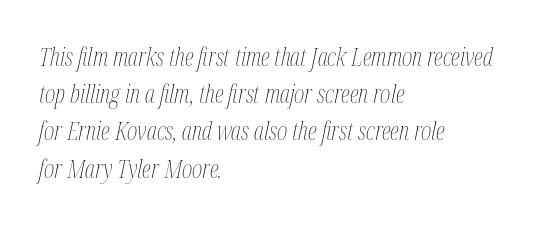
Q: Is the text bold? A: No.
Q: Is the text italic (slanted)? A: Yes, it leans right by about 12 degrees.
Q: Is the text underlined? A: No.
Q: How is the paragraph aligned? A: Left-aligned.
Q: Is the spacing between letters normal or unusually wide? A: Normal.
Q: Is the spacing between lines tight, normal or loose? A: Normal.
